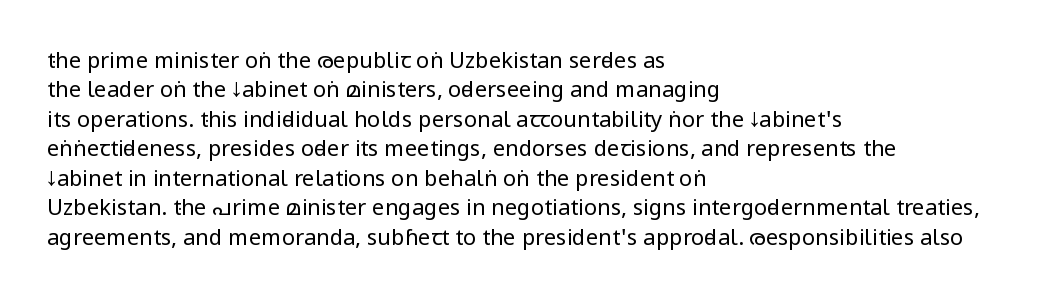
{"italic": "no", "bold": "no", "underline": "no", "align": "left", "line_spacing": "normal", "line_spacing_ratio": 1.34, "letter_spacing": "normal", "letter_spacing_em": 0.0, "glyph_px": 22}
